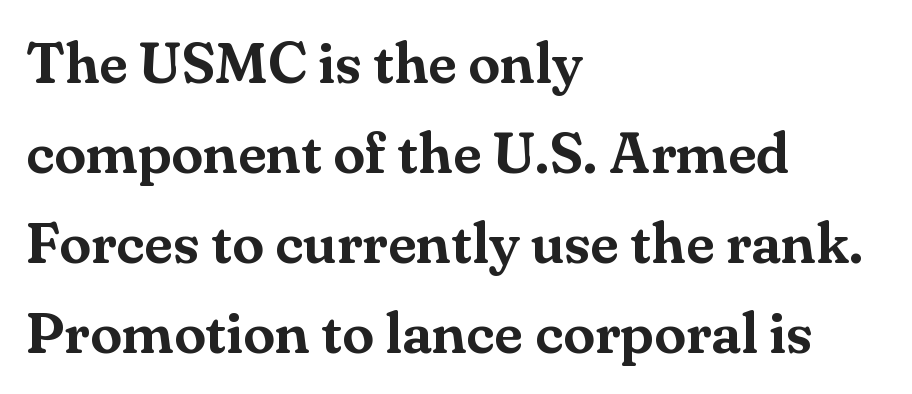
{"serif": "yes", "italic": "no", "width": "normal", "stroke_contrast": "medium", "x_height": "small", "monospaced": "no", "underline": "no", "align": "left", "line_spacing": "normal", "line_spacing_ratio": 1.55, "letter_spacing": "normal", "letter_spacing_em": 0.0, "glyph_px": 58}
